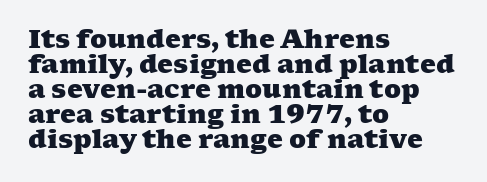
{"bold": "yes", "underline": "no", "align": "left", "line_spacing": "tight", "line_spacing_ratio": 1.0, "letter_spacing": "normal", "letter_spacing_em": 0.0, "glyph_px": 25}
